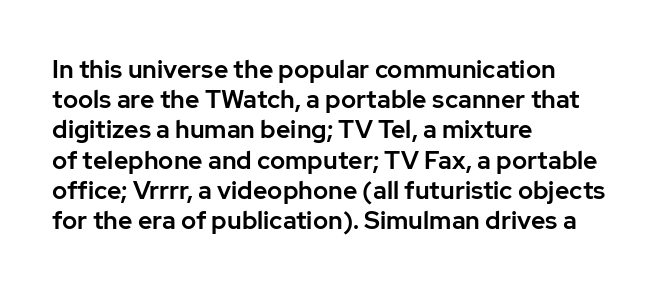
Q: Is the text italic (slanted)? A: No, it is upright.
Q: Is the text underlined? A: No.
Q: How is the paragraph aligned? A: Left-aligned.
Q: Is the spacing between letters normal or unusually wide? A: Normal.
